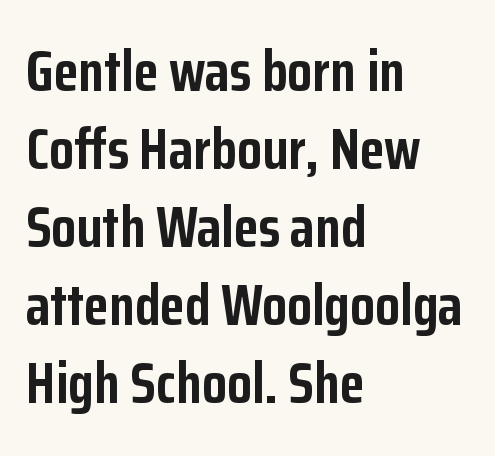
{"serif": "no", "italic": "no", "bold": "yes", "weight": "semibold", "width": "condensed", "stroke_contrast": "low", "x_height": "medium", "monospaced": "no", "underline": "no", "align": "left", "line_spacing": "normal", "line_spacing_ratio": 1.37, "letter_spacing": "normal", "letter_spacing_em": 0.0, "glyph_px": 57}
